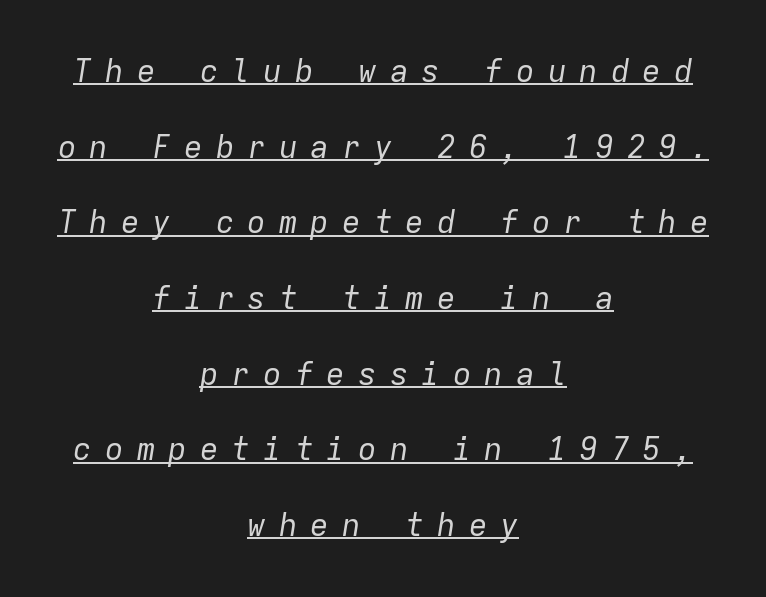
Q: Is the text bold? A: No.
Q: Is the text italic (slanted)? A: Yes, it leans right by about 9 degrees.
Q: Is the text underlined? A: Yes.
Q: How is the paragraph aligned? A: Centered.
Q: Is the spacing between letters normal or unusually wide? A: Unusually wide.
Q: Is the spacing between lines tight, normal or loose? A: Loose.
Q: Width (condensed, normal, or wide)? A: Normal.
Q: Stroke contrast? A: Low.
Q: x-height? A: Medium.
Q: Monospaced? A: Yes.
